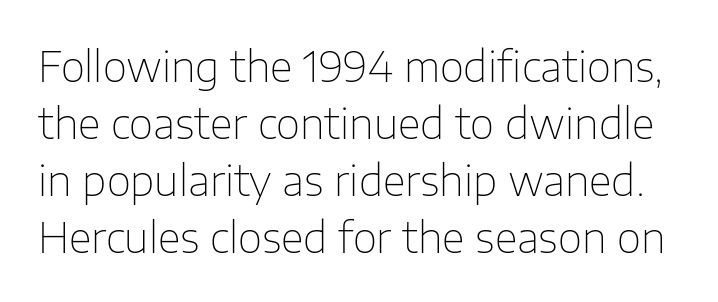
{"serif": "no", "italic": "no", "bold": "no", "weight": "thin", "width": "normal", "stroke_contrast": "low", "x_height": "medium", "monospaced": "no", "underline": "no", "line_spacing": "normal", "line_spacing_ratio": 1.36, "letter_spacing": "normal", "letter_spacing_em": 0.0, "glyph_px": 42}
